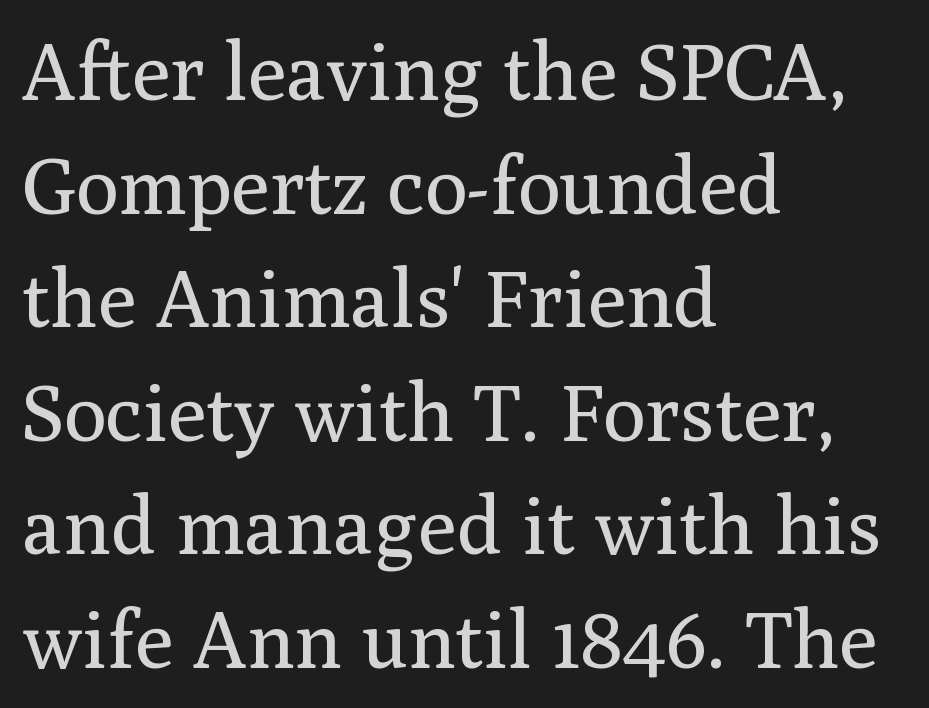
This sample uses an upright cut, with every glyph sitting square on the baseline. Underlining? Definitely not there. Glyph-to-glyph distance matches everyday printed text. This sample uses a serif face. These lines are rendered in a variable-pitch font. Students, observe: this is what conventionally led text looks like.
